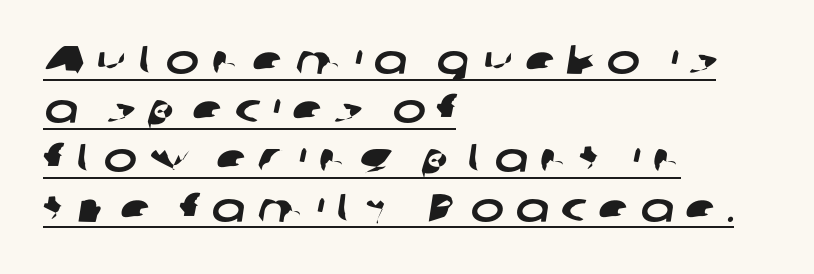
The tracking reads as deliberately expanded to a designer's eye. The characters display no serif detailing; their extremities are plain. You could not count columns in this text — the font is proportionally spaced. The glyphs are accompanied by a horizontal stroke just below them.
